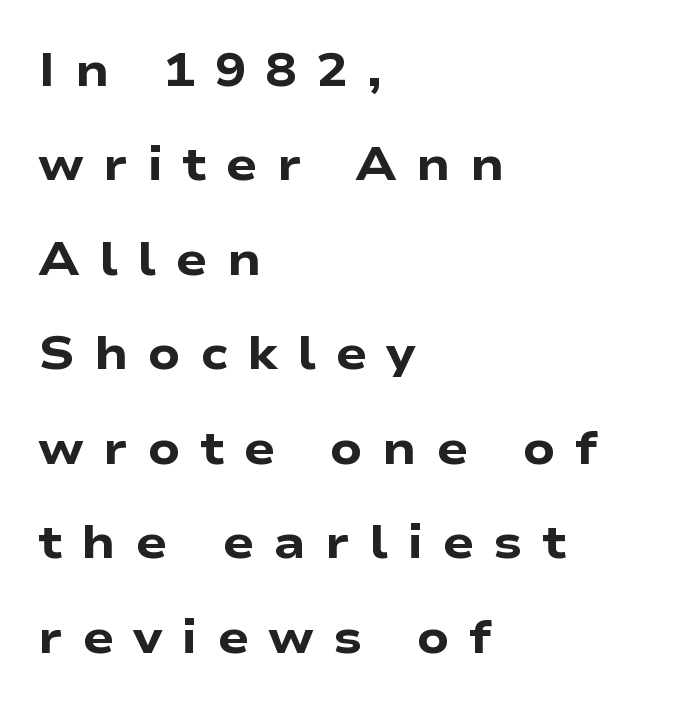
The image shows 47 px heavy, wide sans-serif type, upright; set left-aligned, loose line spacing (2.01x), unusually wide letter spacing (+0.41 em), not underlined; low stroke contrast and a medium x-height.
